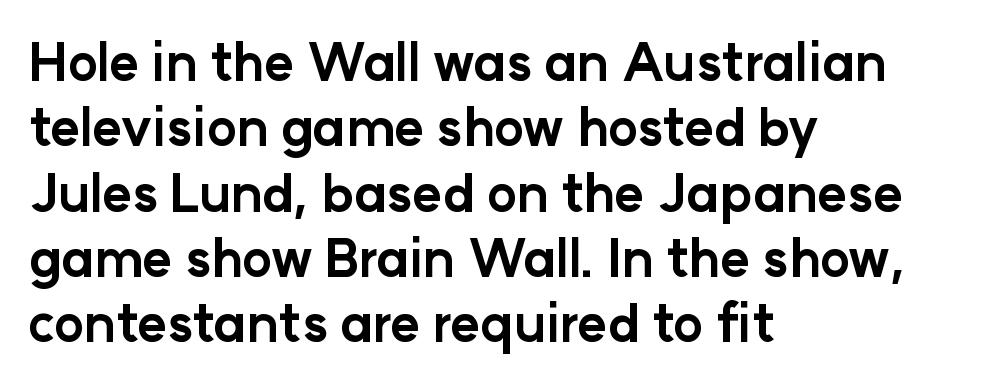
Words appear dense and cohesive because spacing is normal. Normally led — the rows are evenly, conventionally spaced. Looks like regular typesetting: each glyph gets only the width it needs. Has an underline been added? It has not. I'd call this a sans setting — the letters go barefoot.
